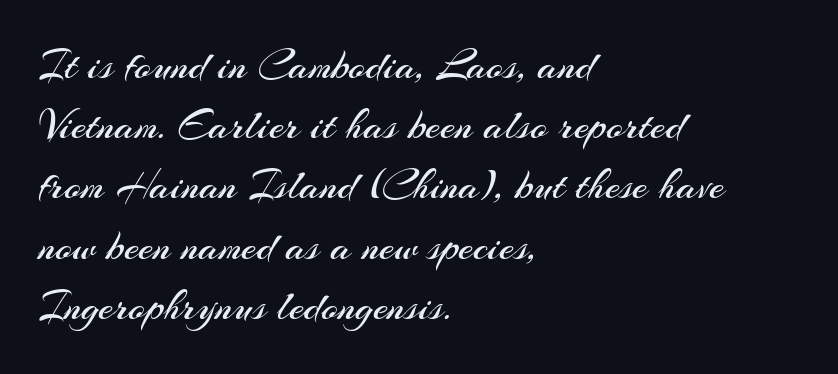
This sample is left-justified, so line endings fall wherever the words run out. You could not count columns in this text — the font is proportionally spaced. This sample uses a sans-serif face. Compared with typical paragraphs, the rows here are spaced about the same. Here the glyphs are tracked normally, forming tight word shapes.
